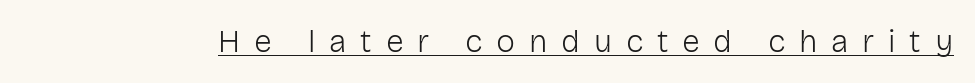
The image shows 32 px light sans-serif type, upright; set unusually wide letter spacing (+0.43 em), underlined; low stroke contrast and a medium x-height.
